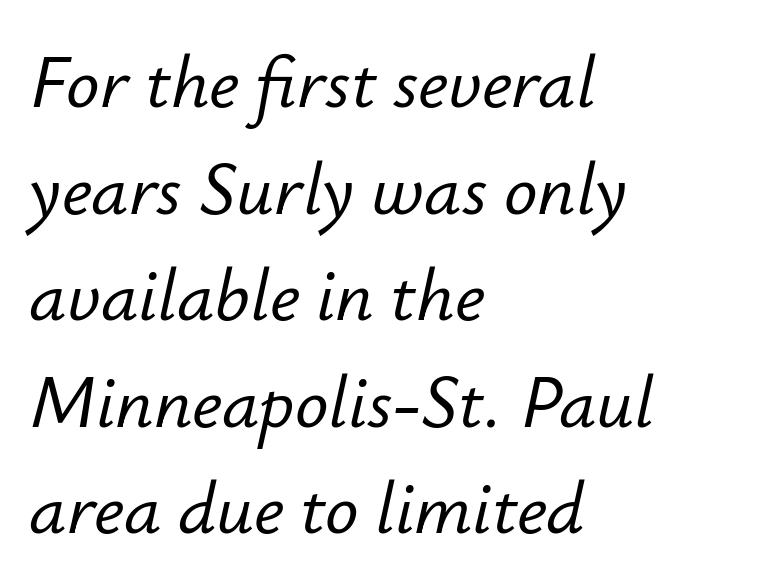
Here the glyphs are tracked normally, forming tight word shapes. The block of text has a typical density, with ordinary space between rows. Which margin do the lines hug? The left one — the right edge is uneven. Here the designer chose a conventional face with non-uniform glyph widths.
